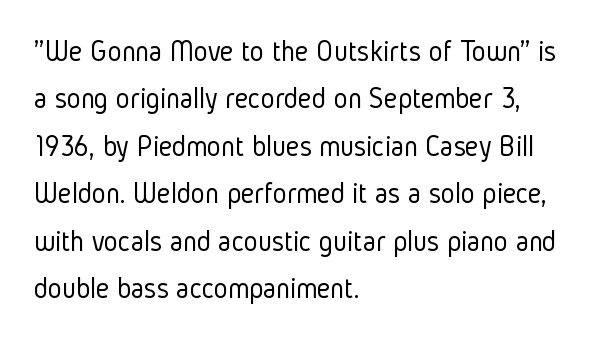
The image shows 30 px light, condensed sans-serif type, upright; set left-aligned, normal line spacing (1.58x), normal letter spacing, not underlined; low stroke contrast and a medium x-height.
